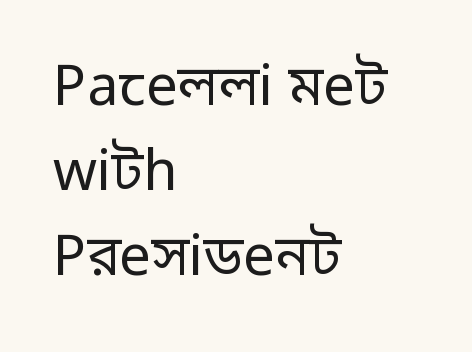
{"serif": "no", "italic": "no", "bold": "no", "weight": "regular", "width": "normal", "stroke_contrast": "low", "x_height": "medium", "monospaced": "no", "underline": "no", "align": "left", "line_spacing": "normal", "line_spacing_ratio": 1.52, "letter_spacing": "normal", "letter_spacing_em": 0.0, "glyph_px": 56}
